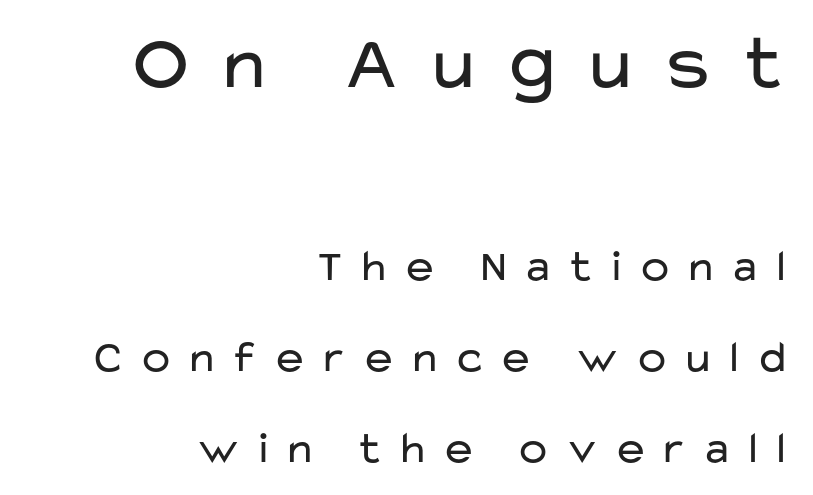
The image shows 78 px regular-weight, wide sans-serif type, upright; set right-aligned, loose line spacing (2.02x), unusually wide letter spacing (+0.25 em), not underlined; the first (top) block is 1.73x larger; low stroke contrast and a medium x-height.
